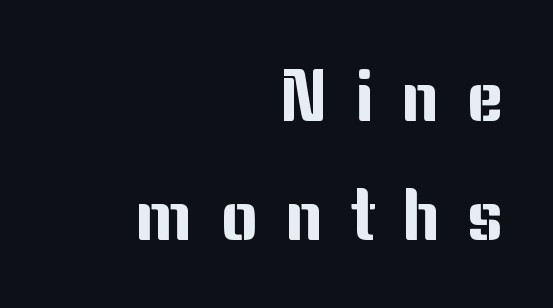
The image shows 71 px sans-serif type, upright; set right-aligned, normal line spacing (1.68x), unusually wide letter spacing (+0.38 em), not underlined; medium stroke contrast and a medium x-height.
